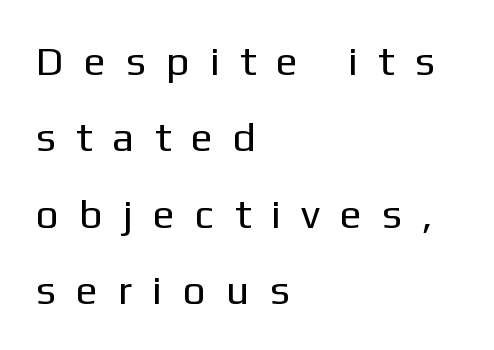
The image shows 41 px regular-weight sans-serif type, upright; set left-aligned, line spacing 1.86x, unusually wide letter spacing (+0.49 em), not underlined; low stroke contrast and a medium x-height.
